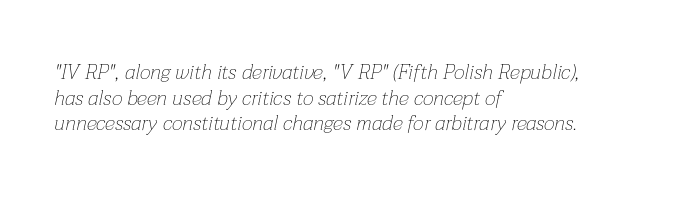
One-word summary of the alignment: left. Would a proofreader flag this as italicized? Yes. No word sits above an underline. No heavy texture on the line: the type isn't bold.
